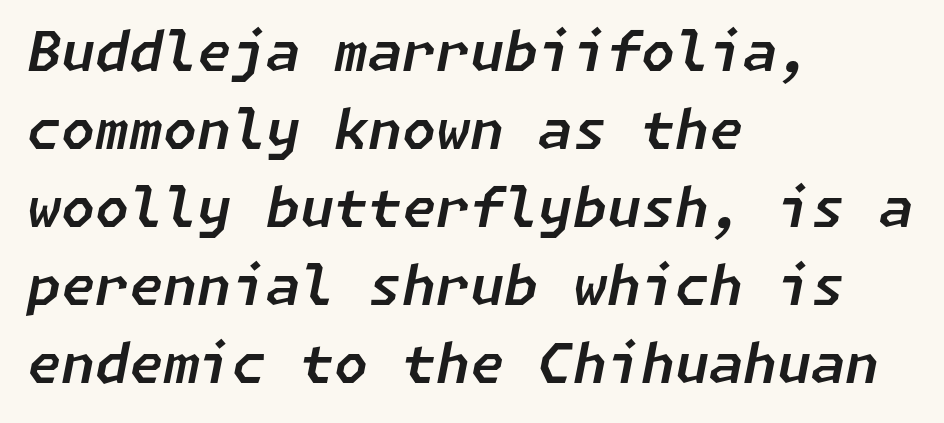
The image shows 55 px text type, italic (leaning right); set left-aligned, normal line spacing (1.42x), normal letter spacing, not underlined; low stroke contrast and a medium x-height.
